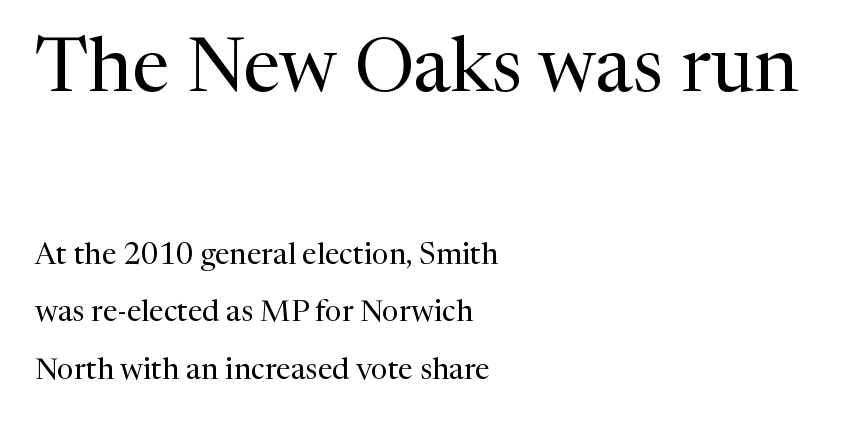
Quick note: interline space is abundant. A classic flush-left, rag-right setting is used for this passage. The weight tops out at a normal text grade. Standard letterfit; no display-style spreading of the glyphs.
